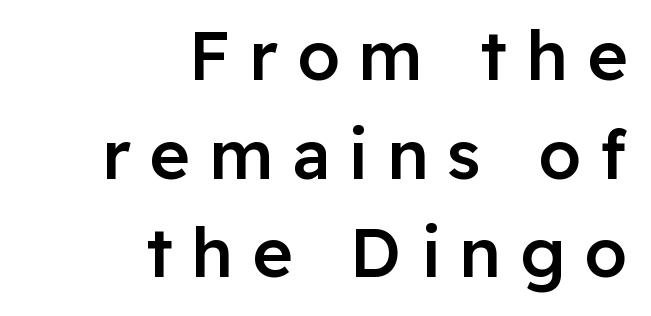
A typesetter would call this leading conventional body-copy spacing. Looks like regular typesetting: each glyph gets only the width it needs. Horizontally, the lines are justified to the trailing edge only. The face used here is a semibold: visibly heavier than regular, lighter than bold. Glance below the letters and you will spot only blank space.
